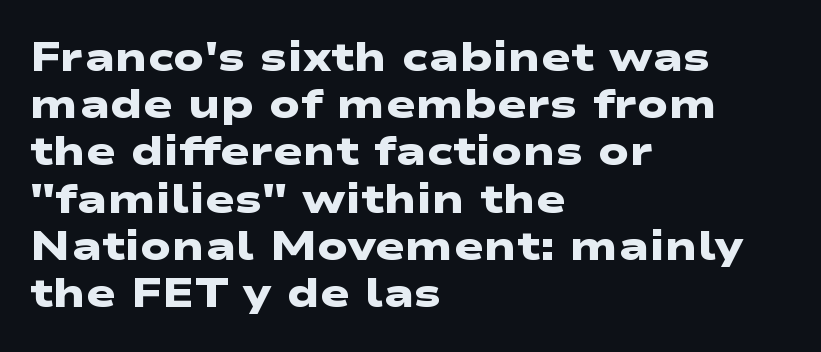
The image shows 40 px heavy, wide sans-serif type; set left-aligned, line spacing 1.18x, normal letter spacing, not underlined; low stroke contrast and a medium x-height.
